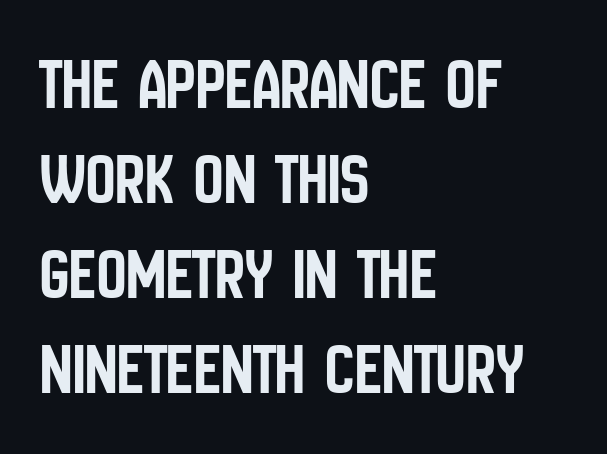
Q: Is the text italic (slanted)? A: No, it is upright.
Q: Is the typeface a serif or a sans-serif typeface? A: Sans-serif.
Q: Is the text underlined? A: No.
Q: How is the paragraph aligned? A: Left-aligned.
Q: Is the spacing between letters normal or unusually wide? A: Normal.
Q: Is the spacing between lines tight, normal or loose? A: Normal.
Q: Width (condensed, normal, or wide)? A: Condensed.
Q: Stroke contrast? A: Low.
Q: x-height? A: Large.
Q: Monospaced? A: No.
